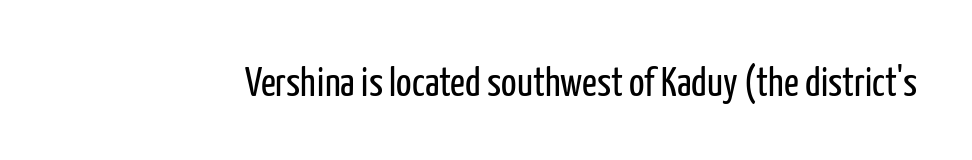
I'd call this a sans setting — the letters go barefoot. Counters stay open thanks to moderate or lighter strokes. Is this a fixed-width face? No — the glyphs have proportional, varying widths. Honestly, there is no underline to notice here at all.
